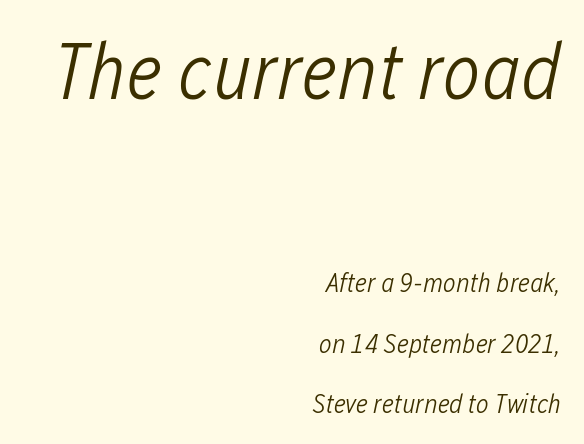
{"italic": "yes", "lean": "right", "slant_degrees": 12, "bold": "no", "weight": "light", "width": "condensed", "stroke_contrast": "low", "x_height": "medium", "monospaced": "no", "underline": "no", "align": "right", "line_spacing": "loose", "line_spacing_ratio": 2.24, "letter_spacing": "normal", "letter_spacing_em": 0.0, "larger_block": "first", "size_ratio": 2.96, "glyph_px": 80}
